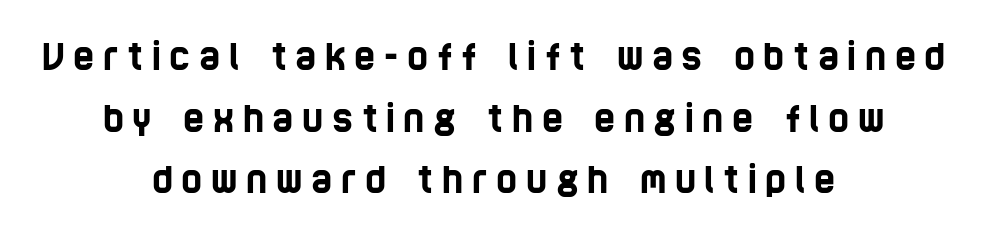
The image shows 36 px condensed sans-serif type; set centered, line spacing 1.71x, unusually wide letter spacing (+0.24 em), not underlined; low stroke contrast and a large x-height.
